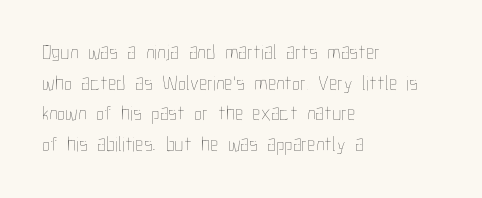
The image shows 21 px text type, upright; set left-aligned, normal line spacing (1.46x), normal letter spacing, not underlined.
